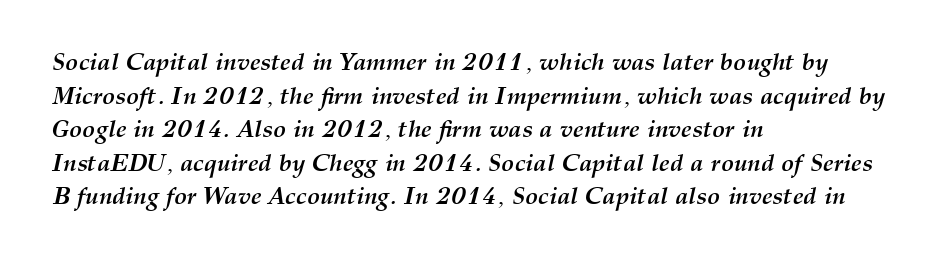
Q: Is the text bold? A: Yes.
Q: Is the text italic (slanted)? A: Yes, it leans right by about 12 degrees.
Q: Is the text underlined? A: No.
Q: How is the paragraph aligned? A: Left-aligned.
Q: Is the spacing between letters normal or unusually wide? A: Normal.
Q: Is the spacing between lines tight, normal or loose? A: Normal.
